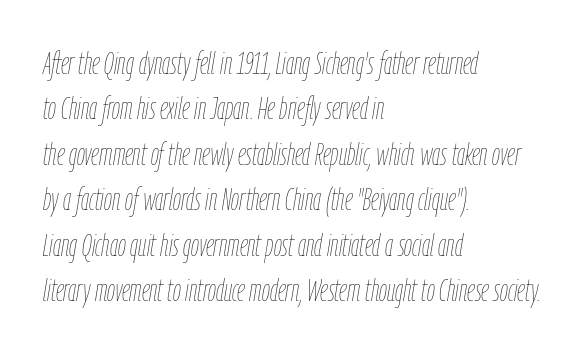
The image shows 32 px thin, condensed type, italic (leaning right); set left-aligned, normal line spacing (1.42x), normal letter spacing, not underlined; low stroke contrast and a medium x-height.
